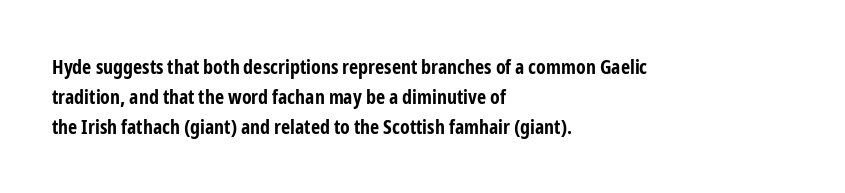
The image shows 20 px bold type, upright; set left-aligned, normal line spacing (1.51x), normal letter spacing, not underlined.
